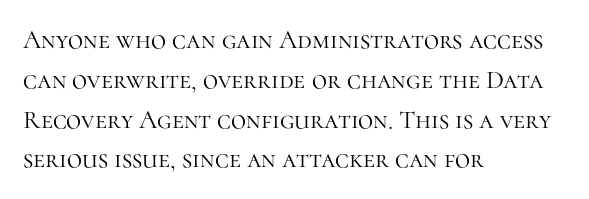
The image shows 26 px text type, upright; set left-aligned, normal line spacing (1.53x), normal letter spacing, not underlined.
